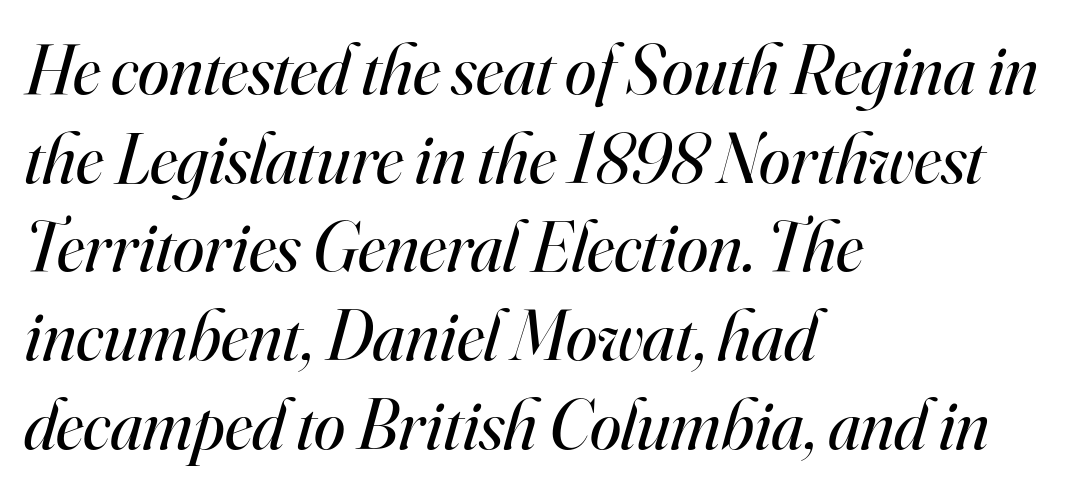
Q: Is the text bold? A: No.
Q: Is the text italic (slanted)? A: Yes, it leans right by about 16 degrees.
Q: Is the typeface a serif or a sans-serif typeface? A: Serif.
Q: Is the text underlined? A: No.
Q: How is the paragraph aligned? A: Left-aligned.
Q: Is the spacing between letters normal or unusually wide? A: Normal.
Q: Is the spacing between lines tight, normal or loose? A: Normal.
Q: Width (condensed, normal, or wide)? A: Normal.
Q: Stroke contrast? A: High.
Q: x-height? A: Small.
Q: Monospaced? A: No.
